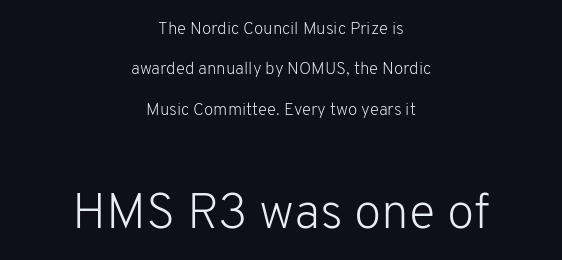
The passage shown has conventional tracking throughout. Alignment: centered. Students, observe: this is what heavily led, spacious text looks like. Spacing verdict: proportional, widths tailored to each character. This is not heavy type; no bold has been used.
